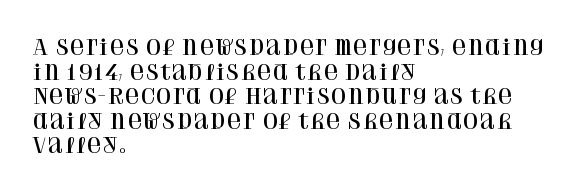
The image shows 20 px text type, upright; set left-aligned, line spacing 1.23x, normal letter spacing, not underlined.
